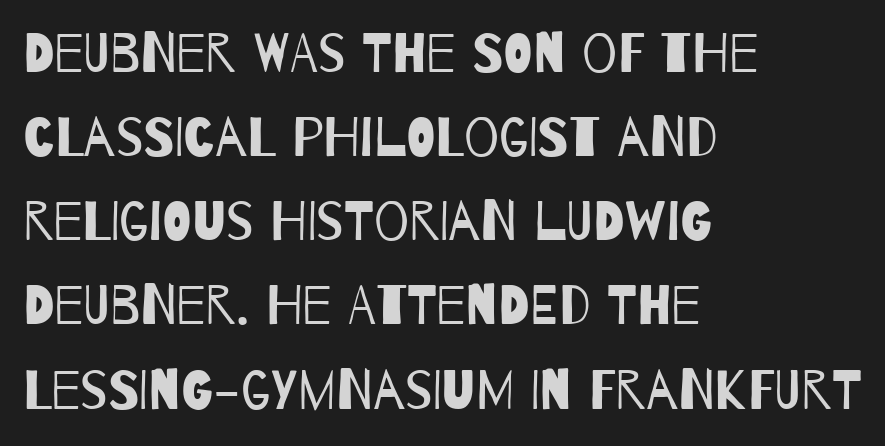
{"serif": "no", "bold": "no", "weight": "regular", "width": "condensed", "stroke_contrast": "low", "x_height": "large", "monospaced": "no", "underline": "no", "align": "left", "line_spacing": "normal", "line_spacing_ratio": 1.53, "letter_spacing": "normal", "letter_spacing_em": 0.0, "glyph_px": 55}
